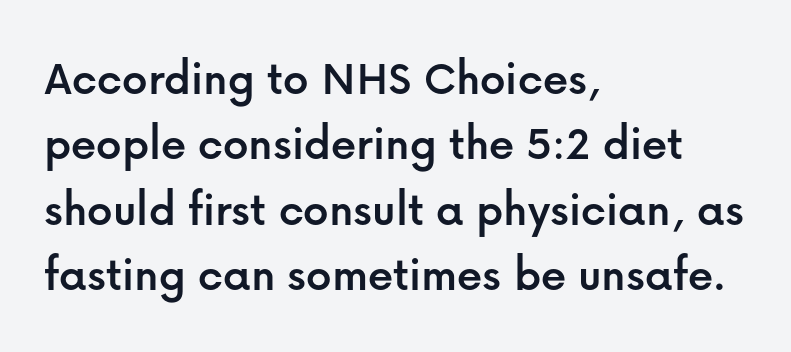
The image shows 50 px sans-serif type, upright; set left-aligned, normal line spacing (1.31x), normal letter spacing, not underlined; low stroke contrast and a medium x-height.
